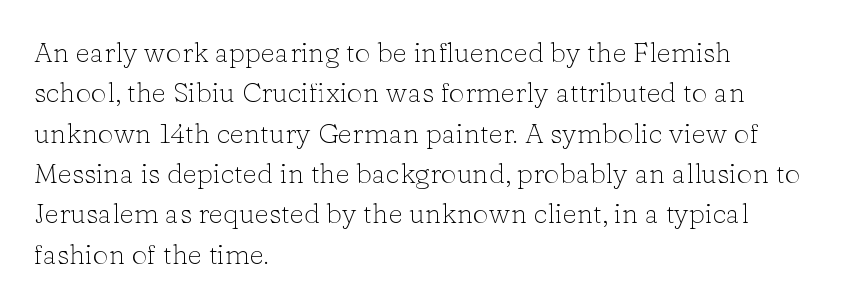
Q: Is the text bold? A: No.
Q: Is the text italic (slanted)? A: No, it is upright.
Q: Is the typeface a serif or a sans-serif typeface? A: Serif.
Q: Is the text underlined? A: No.
Q: How is the paragraph aligned? A: Left-aligned.
Q: Is the spacing between letters normal or unusually wide? A: Normal.
Q: Is the spacing between lines tight, normal or loose? A: Normal.
Q: Width (condensed, normal, or wide)? A: Normal.
Q: Stroke contrast? A: Low.
Q: x-height? A: Medium.
Q: Monospaced? A: No.
